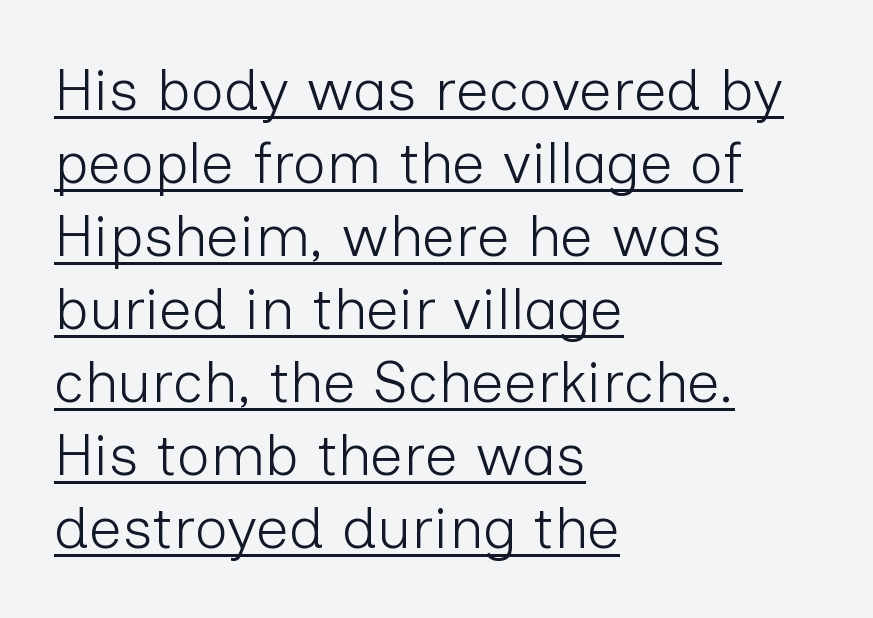
The image shows 58 px light sans-serif type, upright; set left-aligned, normal line spacing (1.26x), normal letter spacing, underlined; low stroke contrast and a medium x-height.
